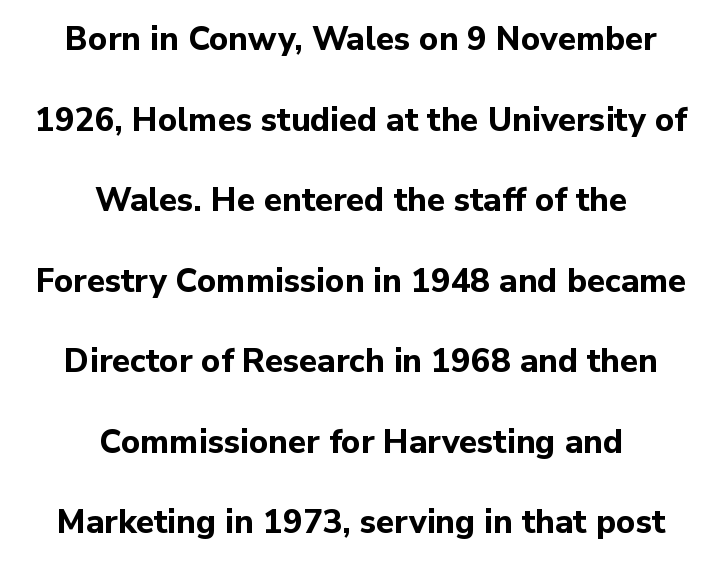
The image shows 33 px bold sans-serif type, upright; set centered, loose line spacing (2.44x), normal letter spacing, not underlined; low stroke contrast and a medium x-height.
